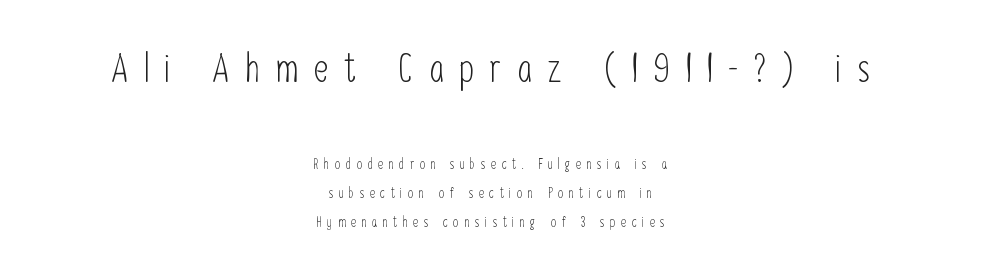
Q: Is the text bold? A: No.
Q: Is the text italic (slanted)? A: No, it is upright.
Q: Is the typeface a serif or a sans-serif typeface? A: Sans-serif.
Q: Is the text underlined? A: No.
Q: How is the paragraph aligned? A: Centered.
Q: Is the spacing between letters normal or unusually wide? A: Unusually wide.
Q: Is the spacing between lines tight, normal or loose? A: Loose.
Q: Which block of text is set in a larger size, the first (top) or the second (bottom)? A: The first (top) one.
Q: Width (condensed, normal, or wide)? A: Condensed.
Q: Stroke contrast? A: Low.
Q: x-height? A: Medium.
Q: Monospaced? A: No.
